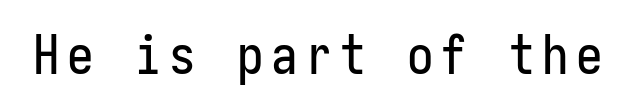
{"serif": "no", "italic": "no", "width": "condensed", "stroke_contrast": "low", "x_height": "medium", "underline": "no", "glyph_px": 53}
